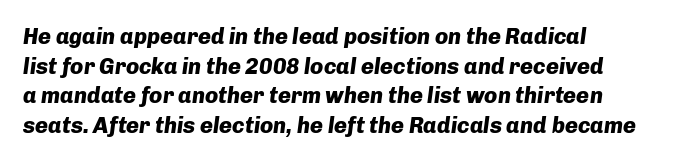
Quick note: underline off. A student would call this left alignment; a typographer would say flush left, rag right. The specimen reads as italic at a glance. The gaps between neighbouring characters are ordinary and unremarkable.
